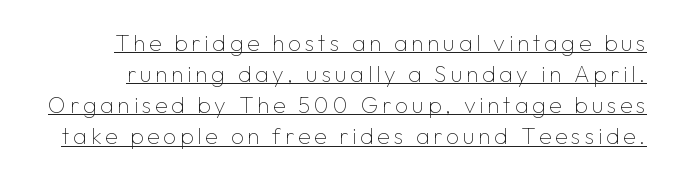
The lettering holds an erect, upright posture throughout. These glyphs show unthickened strokes, regular width or finer. If you measured baseline to baseline, you'd find a middling distance. Emphasis is given by a line drawn under the lettering.
